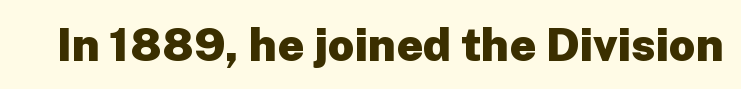
This rendering features lettering with no underline. The type sits square on the baseline with zero lean. Unlike a traditional serif, this face leaves its strokes unadorned. Is this a fixed-width face? No — the glyphs have proportional, varying widths.
